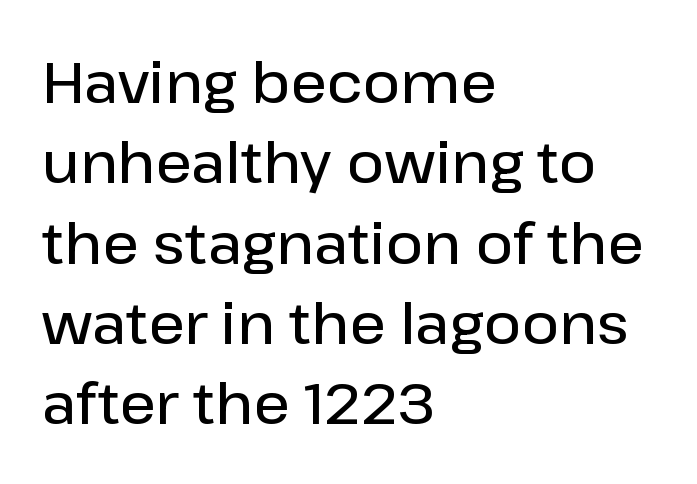
{"serif": "no", "italic": "no", "bold": "semi", "weight": "semibold", "width": "normal", "stroke_contrast": "low", "x_height": "medium", "monospaced": "no", "underline": "no", "align": "left", "line_spacing": "normal", "line_spacing_ratio": 1.41, "letter_spacing": "normal", "letter_spacing_em": 0.0, "glyph_px": 57}
